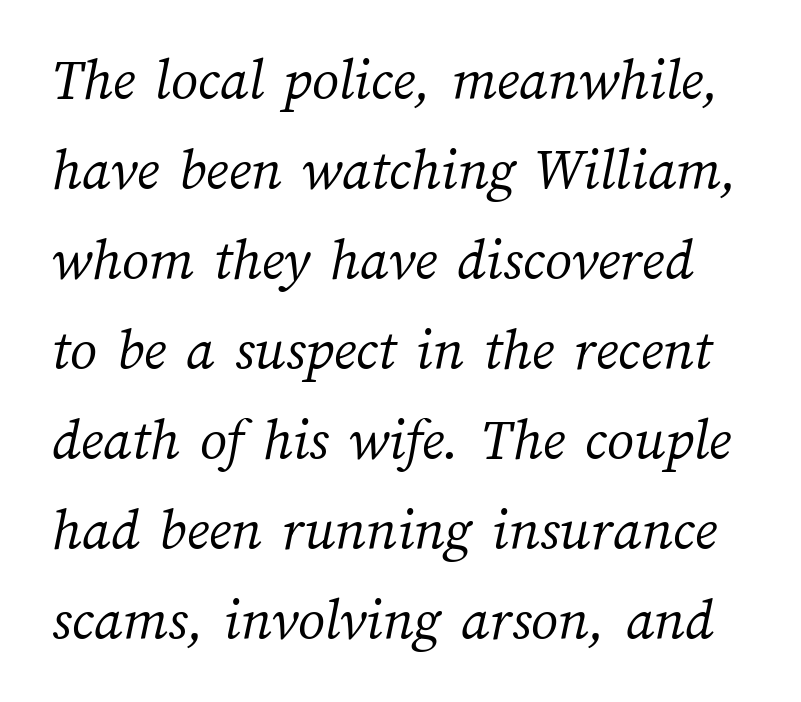
{"bold": "no", "weight": "light", "width": "normal", "stroke_contrast": "medium", "x_height": "medium", "monospaced": "no", "underline": "no", "line_spacing": "normal", "line_spacing_ratio": 1.5, "letter_spacing": "normal", "letter_spacing_em": 0.0, "glyph_px": 60}
